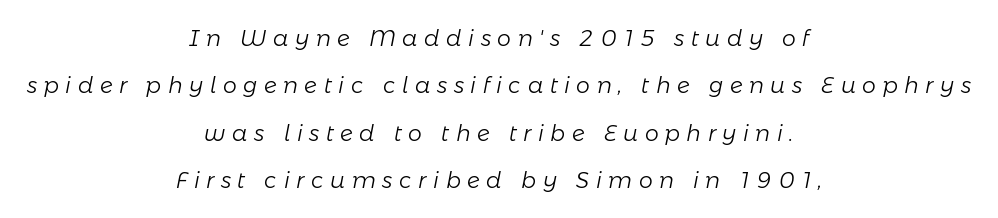
Q: Is the text bold? A: No.
Q: Is the text italic (slanted)? A: Yes, it leans right by about 11 degrees.
Q: Is the text underlined? A: No.
Q: How is the paragraph aligned? A: Centered.
Q: Is the spacing between letters normal or unusually wide? A: Unusually wide.
Q: Is the spacing between lines tight, normal or loose? A: Loose.
